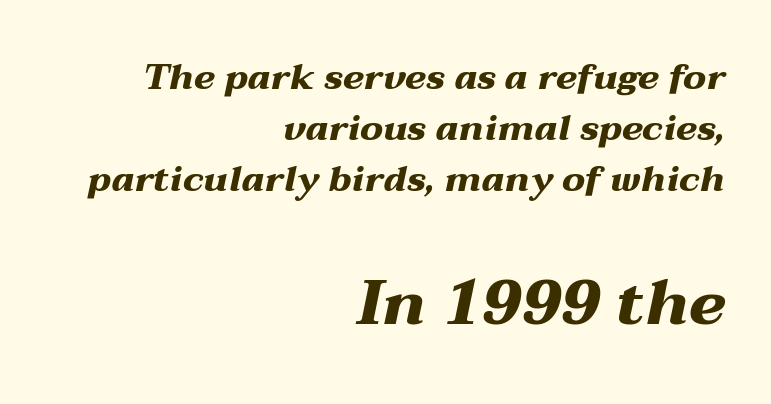
If you drew a ruler down the right edge, every line would touch it. Thick stems and heavy bowls — unmistakably bold. The more generous point size was reserved for the lower chunk. Each row of text sits above clean, open space. Nothing unusual about the tracking: characters are spaced as the font intends.
